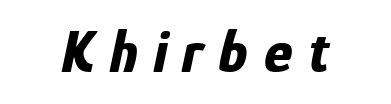
The image shows 60 px bold, condensed type, italic (leaning right); set unusually wide letter spacing (+0.26 em), not underlined; low stroke contrast and a medium x-height.
